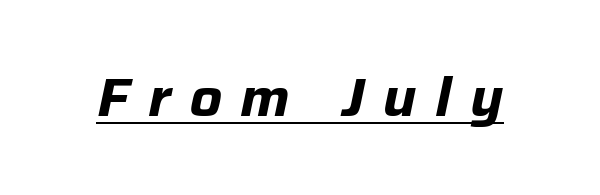
The image shows 53 px bold type, italic (leaning right); set unusually wide letter spacing (+0.35 em), underlined; low stroke contrast and a medium x-height.
